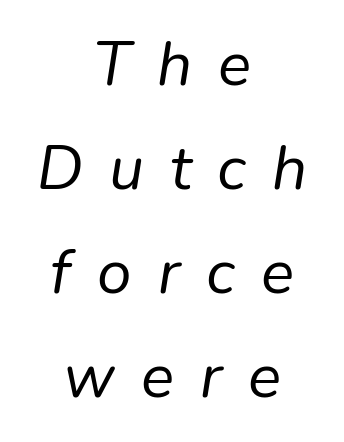
The strokes are not fattened; the text isn't bold. Regarding leading, the lines here are spaced in the standard way. The face used here is proportionally spaced, like ordinary book or web type. The compositor balanced each line on the midline. Tracking value appears strongly positive — letters spread wide. The typography opts for an oblique posture over an upright one.
